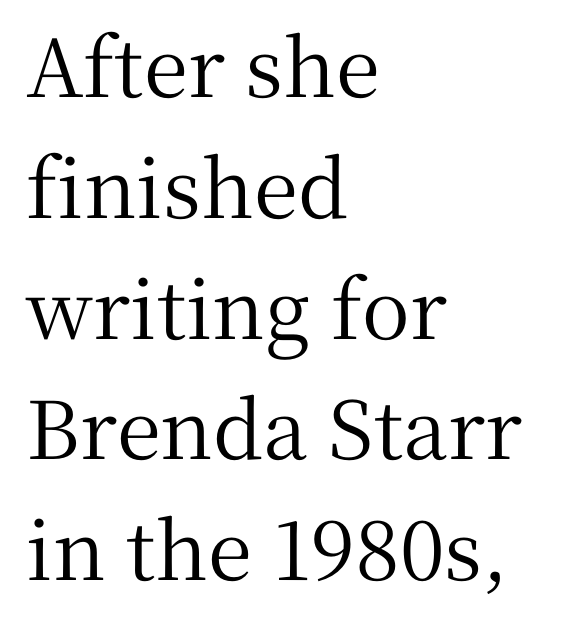
The image shows 80 px serif type, upright; set left-aligned, normal line spacing (1.51x), normal letter spacing, not underlined; medium stroke contrast and a medium x-height.
